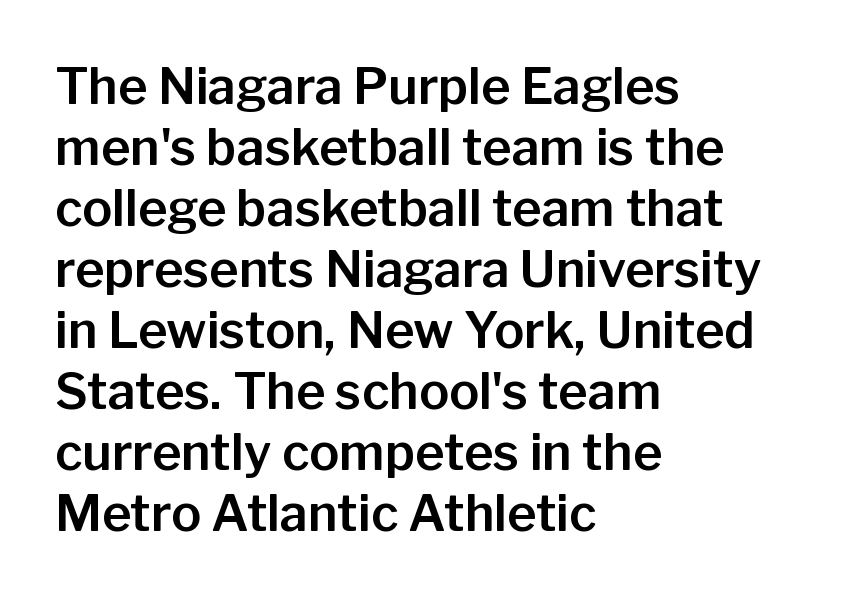
{"serif": "no", "italic": "no", "width": "normal", "stroke_contrast": "low", "x_height": "medium", "monospaced": "no", "underline": "no", "align": "left", "line_spacing_ratio": 1.22, "letter_spacing": "normal", "letter_spacing_em": 0.0, "glyph_px": 50}
